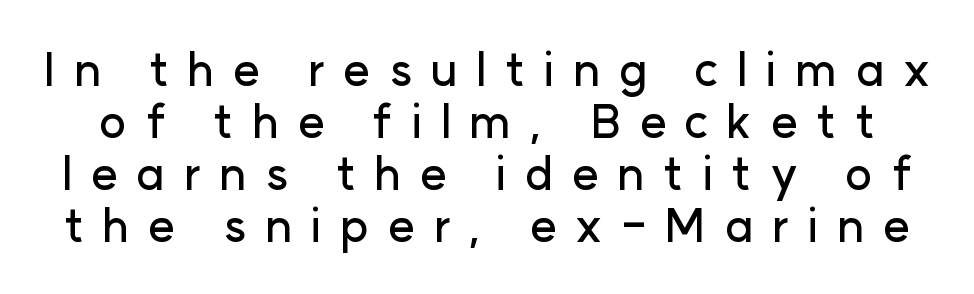
There is plenty of visible air inserted between adjacent glyphs. Every stem runs plumb, perpendicular to the baseline. Quick note: underline off. No feet cap the strokes, marking this as sans-serif type. If you measured baseline to baseline, you'd find a short distance. Spacing verdict: proportional, widths tailored to each character.
